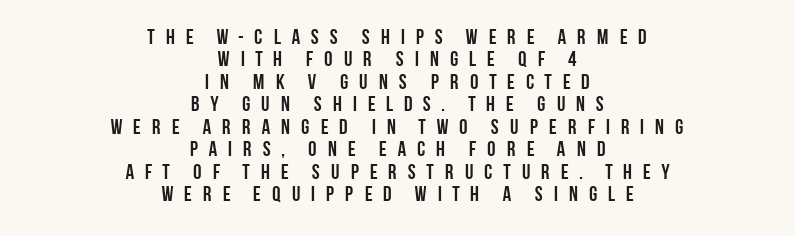
{"italic": "no", "bold": "yes", "underline": "no", "align": "center", "line_spacing": "tight", "line_spacing_ratio": 1.07, "letter_spacing": "wide", "letter_spacing_em": 0.44, "glyph_px": 21}
